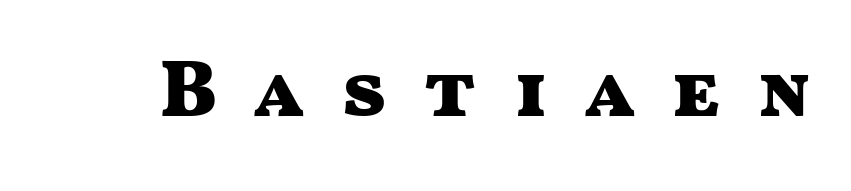
The image shows 80 px heavy, wide sans-serif type, upright; set unusually wide letter spacing (+0.44 em), not underlined; medium stroke contrast and a medium x-height.
